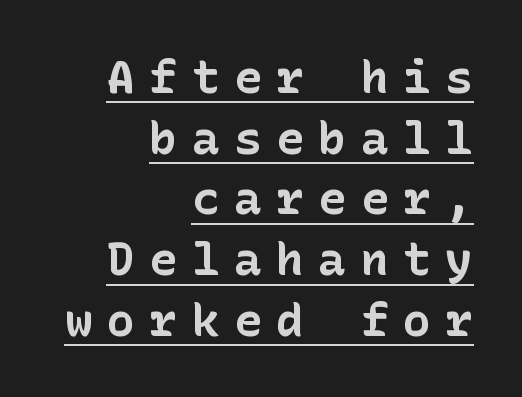
Q: Is the text bold? A: Yes.
Q: Is the text italic (slanted)? A: No, it is upright.
Q: Is the typeface a serif or a sans-serif typeface? A: Sans-serif.
Q: Is the text underlined? A: Yes.
Q: How is the paragraph aligned? A: Right-aligned.
Q: Is the spacing between letters normal or unusually wide? A: Unusually wide.
Q: Is the spacing between lines tight, normal or loose? A: Normal.
Q: Width (condensed, normal, or wide)? A: Normal.
Q: Stroke contrast? A: Low.
Q: x-height? A: Medium.
